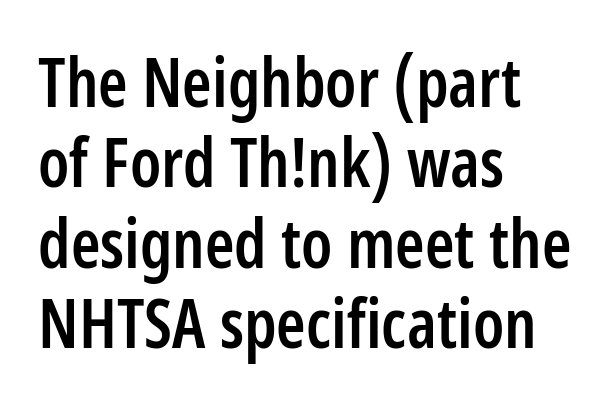
The image shows 67 px semibold, condensed sans-serif type, upright; set left-aligned, line spacing 1.2x, normal letter spacing, not underlined; low stroke contrast and a medium x-height.
